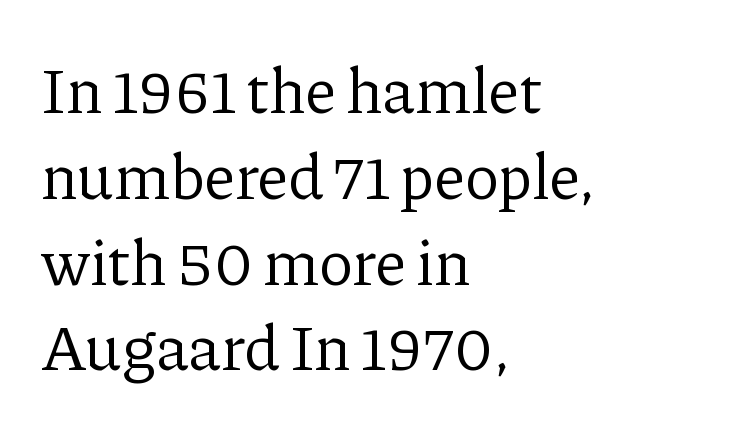
Are there feet on the stems? There are — it's a serif. Honestly, there is no underline to notice here at all. The face used here is proportionally spaced, like ordinary book or web type. This block has exactly the height ordinary leading produces.
